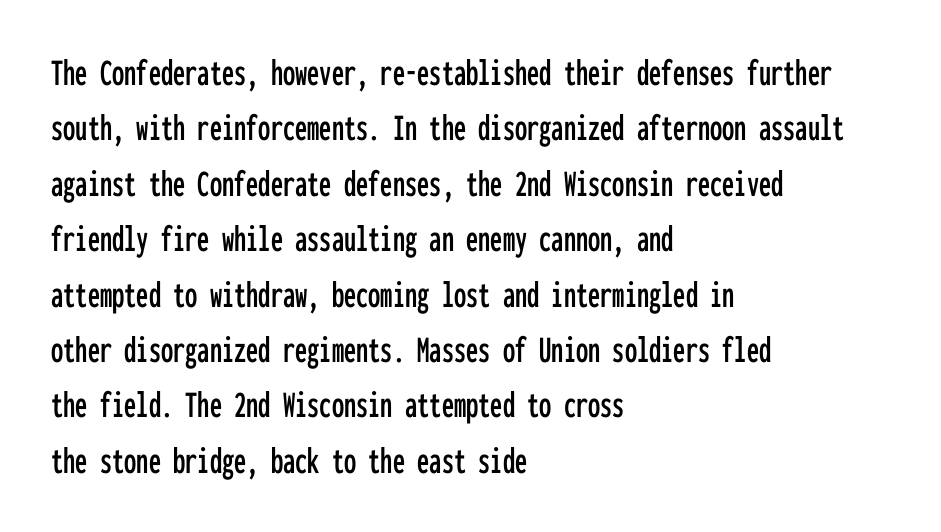
{"serif": "no", "italic": "no", "width": "condensed", "stroke_contrast": "low", "x_height": "medium", "monospaced": "yes", "underline": "no", "align": "left", "line_spacing": "normal", "line_spacing_ratio": 1.42, "letter_spacing": "normal", "letter_spacing_em": 0.0, "glyph_px": 39}
